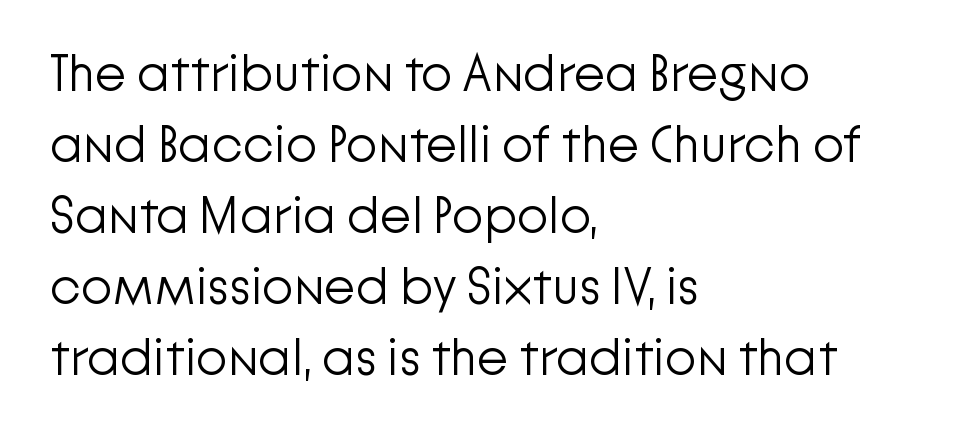
The image shows 51 px light sans-serif type, upright; set left-aligned, normal line spacing (1.39x), normal letter spacing, not underlined; low stroke contrast and a medium x-height.
